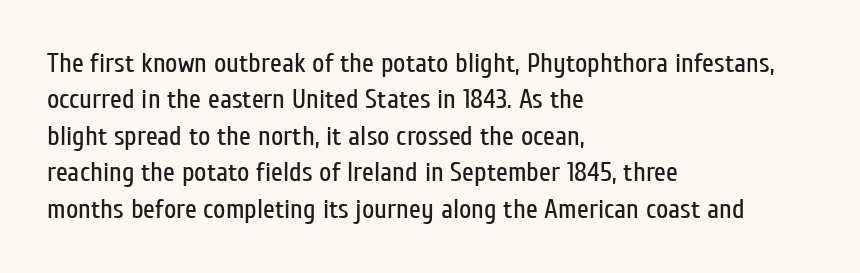
{"italic": "no", "bold": "no", "underline": "no", "align": "left", "line_spacing": "normal", "line_spacing_ratio": 1.35, "letter_spacing": "normal", "letter_spacing_em": 0.0, "glyph_px": 27}
